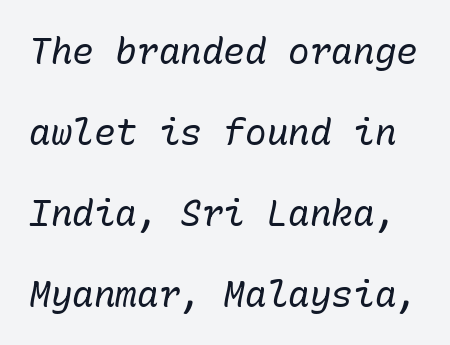
Q: Is the text bold? A: No.
Q: Is the text italic (slanted)? A: Yes, it leans right by about 10 degrees.
Q: Is the text underlined? A: No.
Q: Is the spacing between letters normal or unusually wide? A: Normal.
Q: Is the spacing between lines tight, normal or loose? A: Loose.
Q: Width (condensed, normal, or wide)? A: Normal.
Q: Stroke contrast? A: Low.
Q: x-height? A: Medium.
Q: Monospaced? A: Yes.
